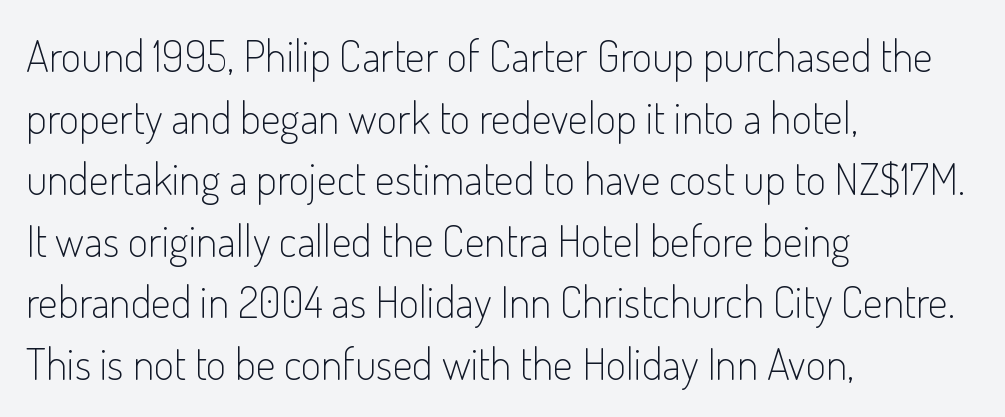
The image shows 44 px light, condensed sans-serif type, upright; set left-aligned, normal line spacing (1.4x), normal letter spacing, not underlined; low stroke contrast and a small x-height.
